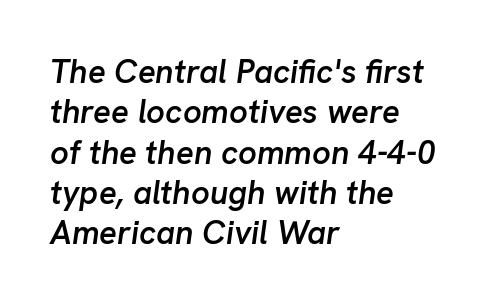
Q: Is the text bold? A: Semi-bold.
Q: Is the text italic (slanted)? A: Yes, it leans right by about 8 degrees.
Q: Is the text underlined? A: No.
Q: How is the paragraph aligned? A: Left-aligned.
Q: Is the spacing between letters normal or unusually wide? A: Normal.
Q: Width (condensed, normal, or wide)? A: Normal.
Q: Stroke contrast? A: Low.
Q: x-height? A: Medium.
Q: Monospaced? A: No.
